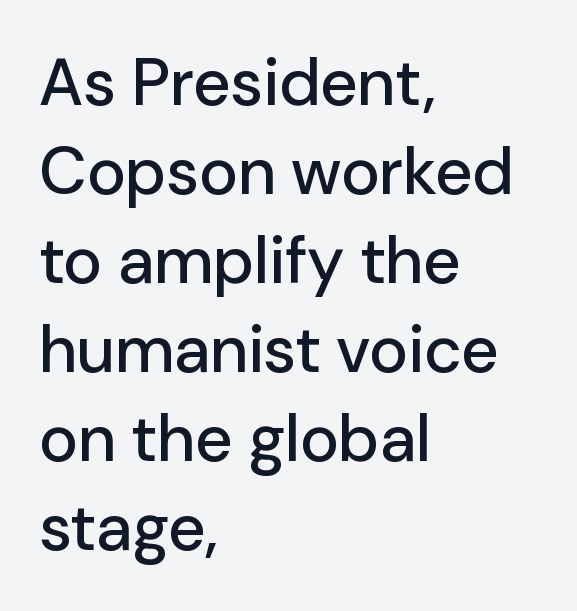
Q: Is the text italic (slanted)? A: No, it is upright.
Q: Is the typeface a serif or a sans-serif typeface? A: Sans-serif.
Q: Is the text underlined? A: No.
Q: How is the paragraph aligned? A: Left-aligned.
Q: Is the spacing between letters normal or unusually wide? A: Normal.
Q: Is the spacing between lines tight, normal or loose? A: Normal.
Q: Width (condensed, normal, or wide)? A: Normal.
Q: Stroke contrast? A: Low.
Q: x-height? A: Medium.
Q: Monospaced? A: No.
